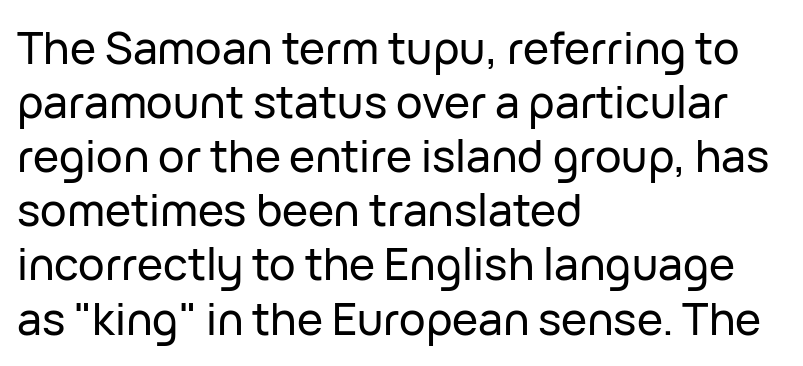
Q: Is the text italic (slanted)? A: No, it is upright.
Q: Is the typeface a serif or a sans-serif typeface? A: Sans-serif.
Q: Is the text underlined? A: No.
Q: How is the paragraph aligned? A: Left-aligned.
Q: Is the spacing between letters normal or unusually wide? A: Normal.
Q: Width (condensed, normal, or wide)? A: Normal.
Q: Stroke contrast? A: Low.
Q: x-height? A: Medium.
Q: Monospaced? A: No.
